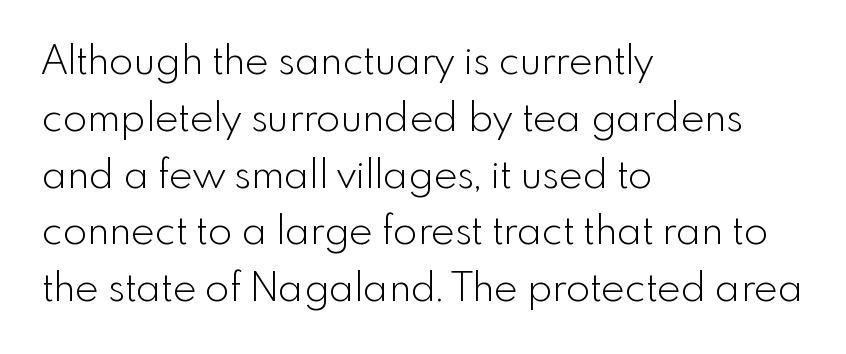
{"serif": "no", "italic": "no", "bold": "no", "weight": "light", "width": "normal", "x_height": "small", "monospaced": "no", "underline": "no", "align": "left", "line_spacing": "normal", "line_spacing_ratio": 1.42, "letter_spacing": "normal", "letter_spacing_em": 0.0, "glyph_px": 40}
